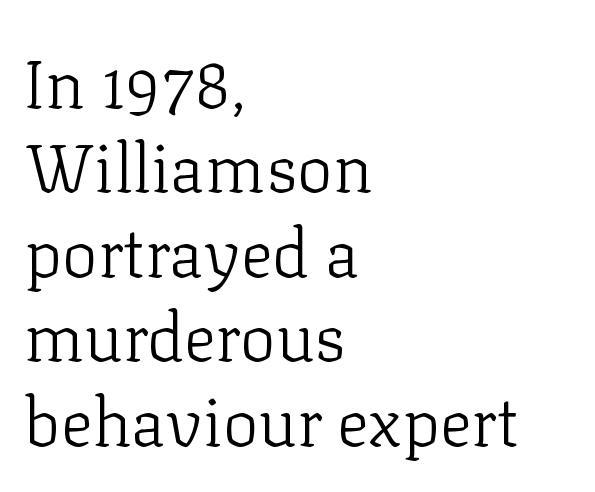
{"serif": "yes", "italic": "no", "bold": "no", "weight": "light", "width": "normal", "stroke_contrast": "low", "x_height": "medium", "monospaced": "no", "underline": "no", "align": "left", "line_spacing": "normal", "line_spacing_ratio": 1.26, "letter_spacing": "normal", "letter_spacing_em": 0.0, "glyph_px": 67}
